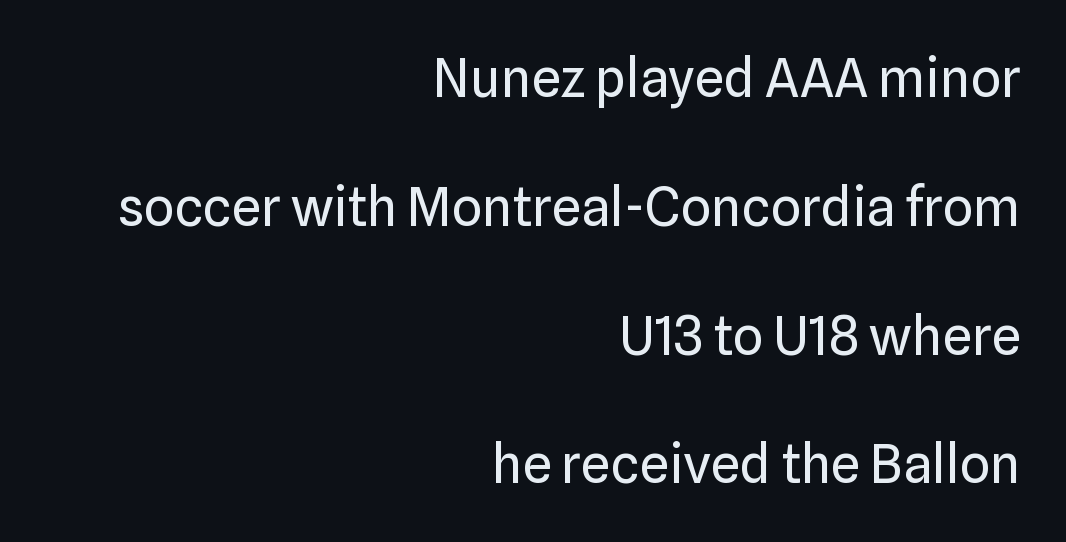
{"serif": "no", "italic": "no", "bold": "no", "weight": "regular", "width": "normal", "stroke_contrast": "low", "x_height": "medium", "monospaced": "no", "underline": "no", "align": "right", "line_spacing": "loose", "line_spacing_ratio": 2.43, "letter_spacing": "normal", "letter_spacing_em": 0.0, "glyph_px": 53}
